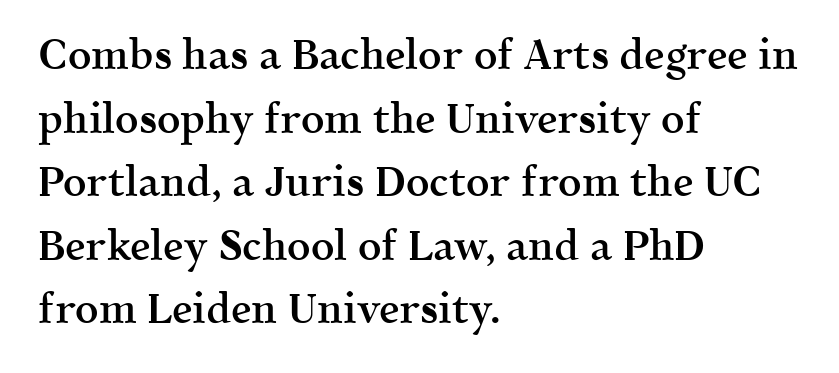
{"serif": "yes", "italic": "no", "bold": "semi", "weight": "semibold", "width": "normal", "x_height": "medium", "monospaced": "no", "underline": "no", "align": "left", "line_spacing": "normal", "line_spacing_ratio": 1.55, "letter_spacing": "normal", "letter_spacing_em": 0.0, "glyph_px": 41}
